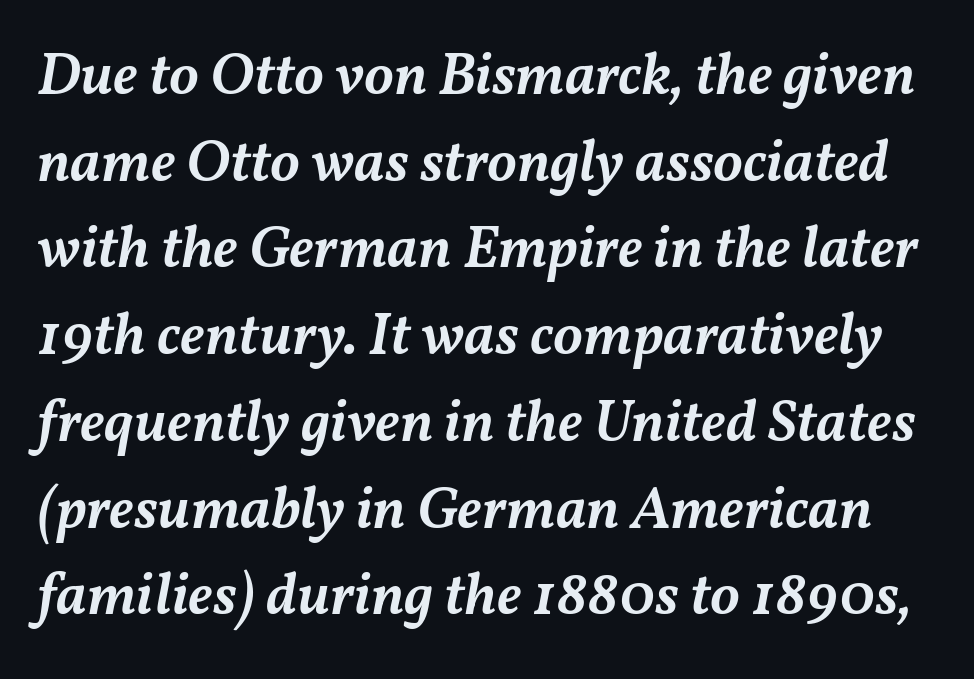
Q: Is the text bold? A: Semi-bold.
Q: Is the text italic (slanted)? A: Yes, it leans right by about 11 degrees.
Q: Is the text underlined? A: No.
Q: Is the spacing between letters normal or unusually wide? A: Normal.
Q: Is the spacing between lines tight, normal or loose? A: Normal.
Q: Width (condensed, normal, or wide)? A: Normal.
Q: Stroke contrast? A: Medium.
Q: x-height? A: Medium.
Q: Monospaced? A: No.
